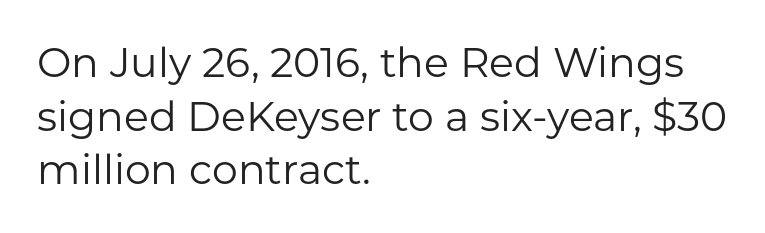
The image shows 41 px regular-weight sans-serif type, upright; set left-aligned, normal line spacing (1.31x), normal letter spacing, not underlined; low stroke contrast and a medium x-height.
